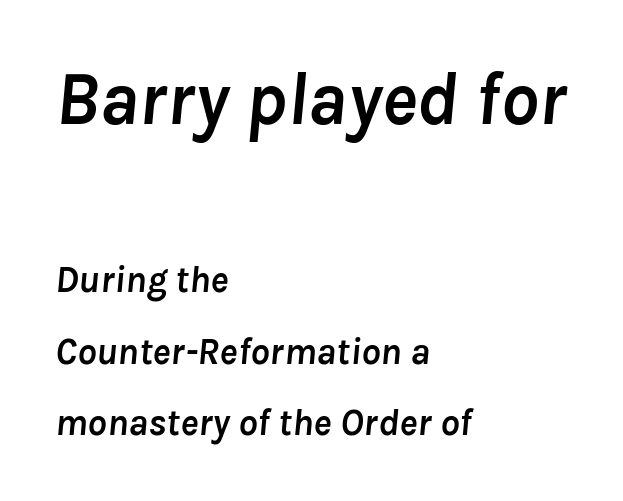
This rendering uses left alignment, leaving the right contour irregular. Compared with ordinary roman type, these characters are visibly tilted. Caption: standard tracking, unaltered. The face used here is proportionally spaced, like ordinary book or web type. Quick note: underline off. Bold? Absolutely — the strokes are thick and heavy.
